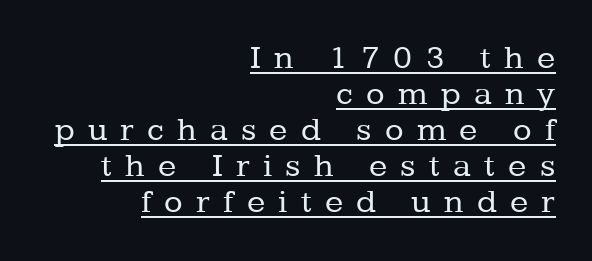
Q: Is the text bold? A: No.
Q: Is the text italic (slanted)? A: No, it is upright.
Q: Is the typeface a serif or a sans-serif typeface? A: Serif.
Q: Is the text underlined? A: Yes.
Q: How is the paragraph aligned? A: Right-aligned.
Q: Is the spacing between letters normal or unusually wide? A: Unusually wide.
Q: Is the spacing between lines tight, normal or loose? A: Tight.
Q: Width (condensed, normal, or wide)? A: Normal.
Q: Stroke contrast? A: Low.
Q: x-height? A: Medium.
Q: Monospaced? A: No.
